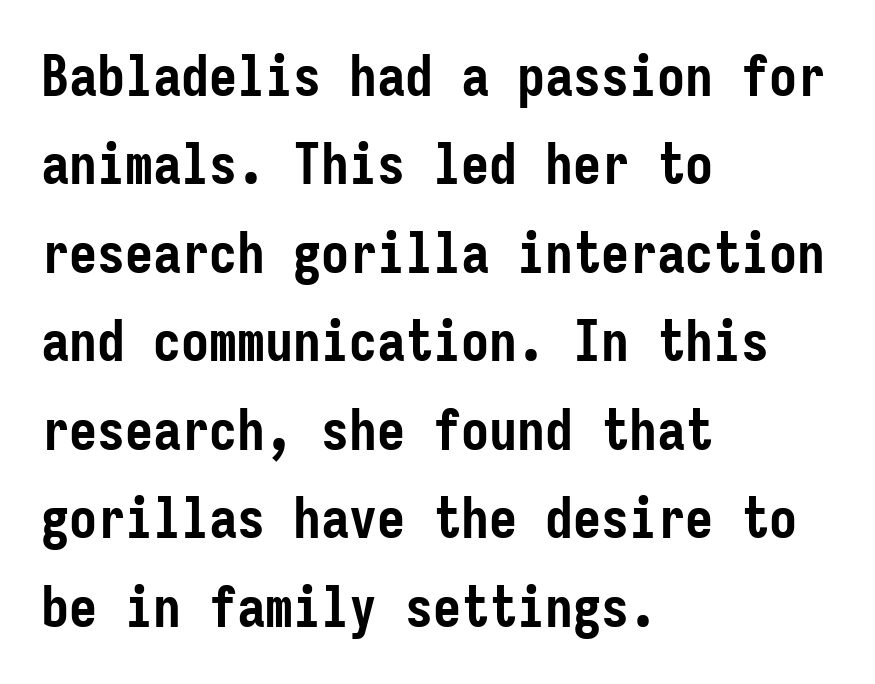
The image shows 56 px semibold, condensed sans-serif type, upright, monospaced; set left-aligned, normal line spacing (1.58x), normal letter spacing, not underlined; low stroke contrast and a medium x-height.
